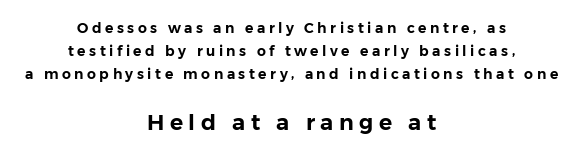
Horizontally, the lines are justified to the midpoint only. How are the letters spaced? Widely, with obvious added tracking. Note: smaller setting up top, larger setting below. Horizontal bands of white between lines are of average thickness. Italic: no, the glyphs are upright roman. The string is rendered with underlining switched off.
